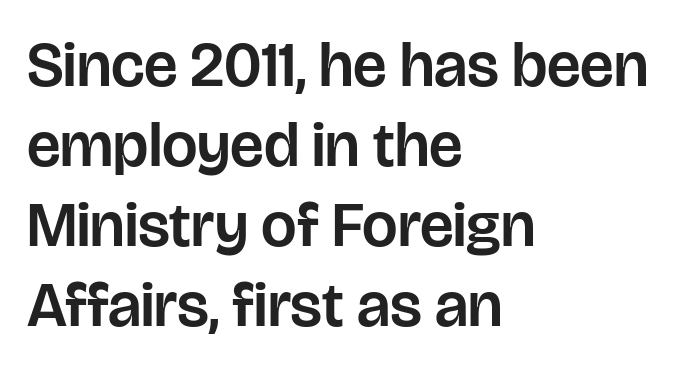
{"serif": "no", "italic": "no", "width": "normal", "stroke_contrast": "low", "x_height": "large", "monospaced": "no", "underline": "no", "align": "left", "line_spacing": "normal", "line_spacing_ratio": 1.27, "letter_spacing": "normal", "letter_spacing_em": 0.0, "glyph_px": 63}
